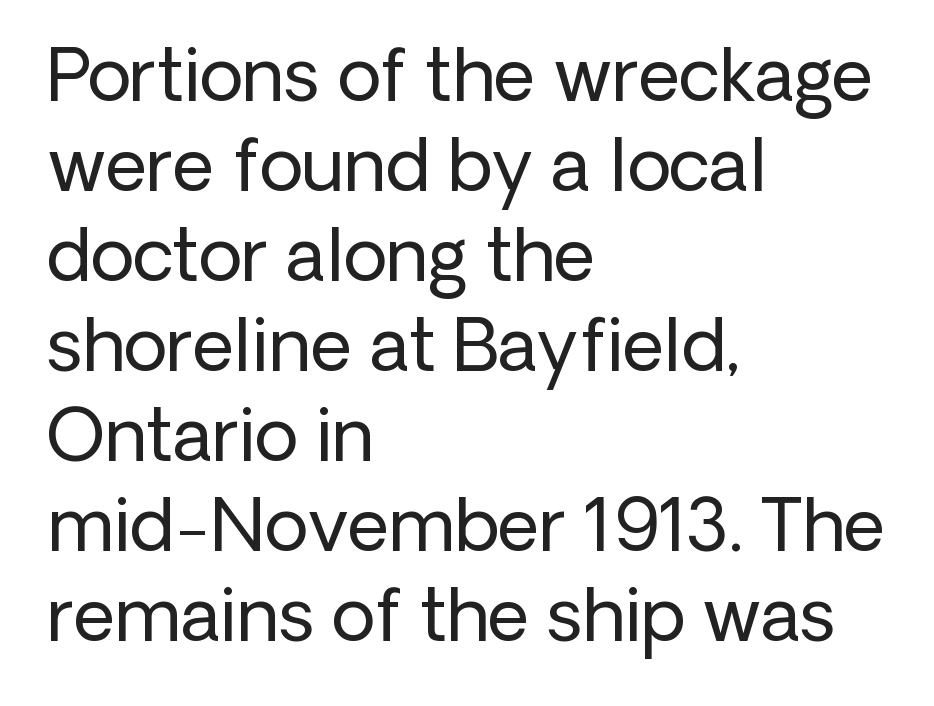
The image shows 72 px regular-weight sans-serif type, upright; set left-aligned, normal line spacing (1.25x), normal letter spacing, not underlined; low stroke contrast and a medium x-height.
